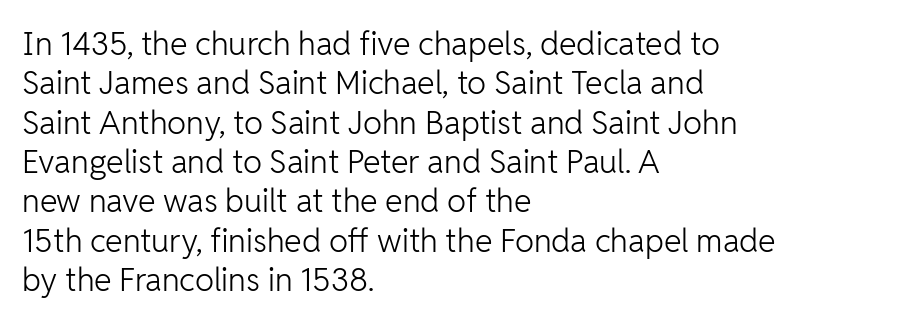
Q: Is the text bold? A: No.
Q: Is the text italic (slanted)? A: No, it is upright.
Q: Is the typeface a serif or a sans-serif typeface? A: Sans-serif.
Q: Is the text underlined? A: No.
Q: How is the paragraph aligned? A: Left-aligned.
Q: Is the spacing between letters normal or unusually wide? A: Normal.
Q: Width (condensed, normal, or wide)? A: Normal.
Q: Stroke contrast? A: Low.
Q: x-height? A: Medium.
Q: Monospaced? A: No.
